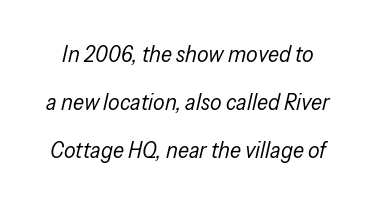
The image shows 23 px text type, italic (leaning right); set loose line spacing (2.08x), normal letter spacing, not underlined.
